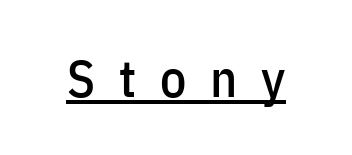
Has an underline been added? It has. Style check: upright. Serif or sans? Sans — the stroke terminals are bare. The letters are spread apart with noticeably loose tracking. Looks like regular typesetting: each glyph gets only the width it needs.
